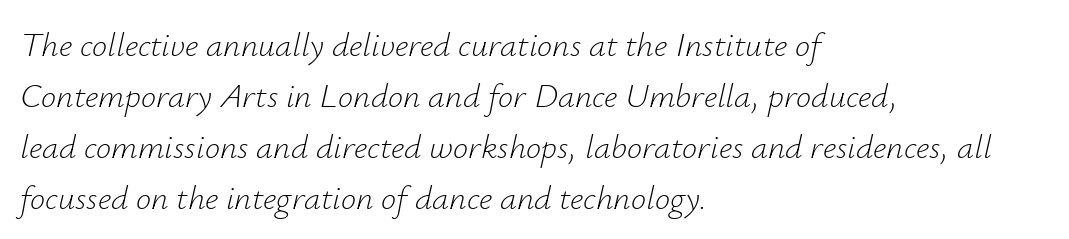
{"italic": "yes", "lean": "right", "slant_degrees": 12, "bold": "no", "weight": "light", "width": "normal", "stroke_contrast": "low", "x_height": "small", "monospaced": "no", "underline": "no", "align": "left", "line_spacing": "normal", "line_spacing_ratio": 1.5, "letter_spacing": "normal", "letter_spacing_em": 0.0, "glyph_px": 34}
